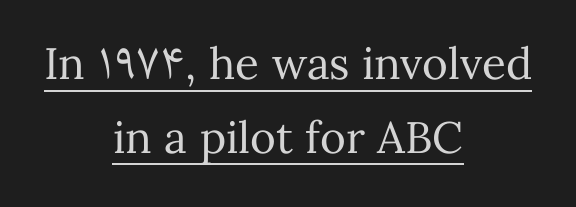
The image shows 44 px regular-weight type, upright; set centered, normal line spacing (1.68x), normal letter spacing, underlined; medium stroke contrast and a medium x-height.
